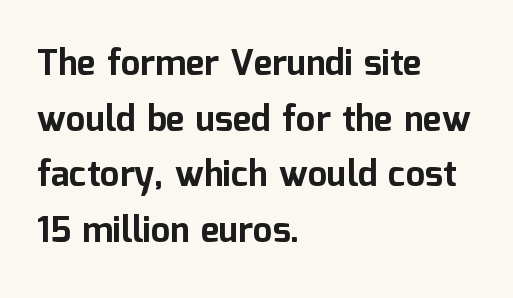
The image shows 35 px bold sans-serif type, upright; set left-aligned, normal line spacing (1.59x), normal letter spacing, not underlined; low stroke contrast and a medium x-height.
